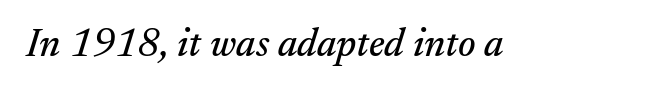
This sample uses an oblique cut, with every glyph tilted off the vertical. Think of a printed novel: that variable character pitch is what you see here. Type style note: has serifs. The space beneath each line is pristine and unruled. Observe the ordinary spacing: letters are neighbours, not strangers.
